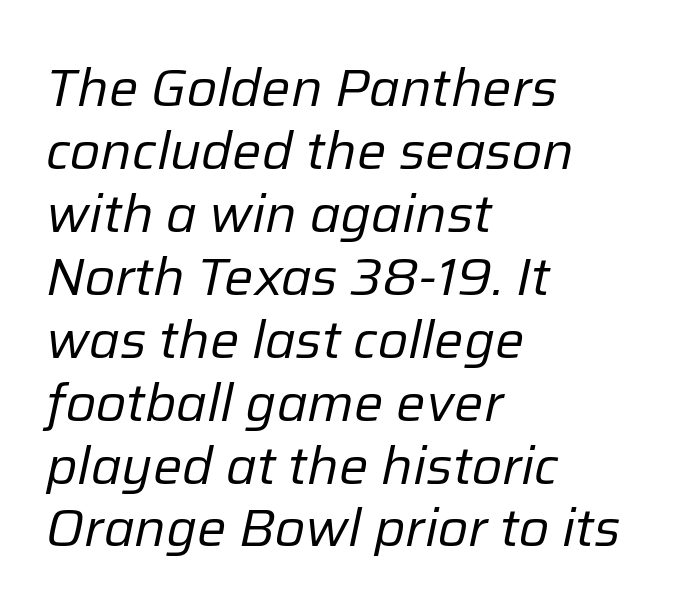
{"italic": "yes", "lean": "right", "slant_degrees": 12, "bold": "no", "weight": "regular", "width": "normal", "stroke_contrast": "low", "x_height": "medium", "monospaced": "no", "underline": "no", "align": "left", "line_spacing_ratio": 1.21, "letter_spacing": "normal", "letter_spacing_em": 0.0, "glyph_px": 52}
